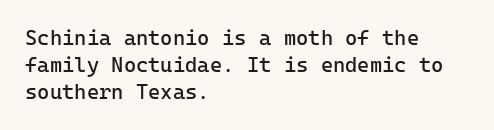
Q: Is the text bold? A: No.
Q: Is the text italic (slanted)? A: No, it is upright.
Q: Is the text underlined? A: No.
Q: How is the paragraph aligned? A: Left-aligned.
Q: Is the spacing between letters normal or unusually wide? A: Normal.
Q: Is the spacing between lines tight, normal or loose? A: Normal.
